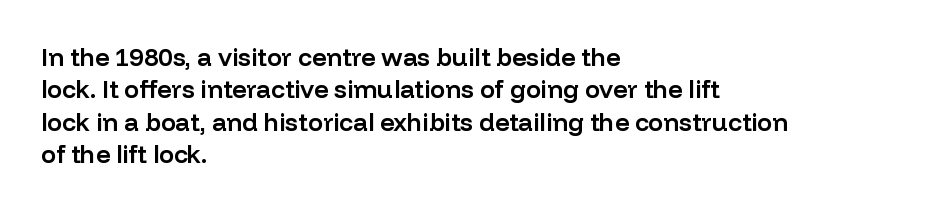
The type is set solid horizontally, with unmodified tracking. Check the space under the baseline: it is left empty. In terms of weight, the rendering is demibold, just under bold. This is the regular roman posture of the typeface.
